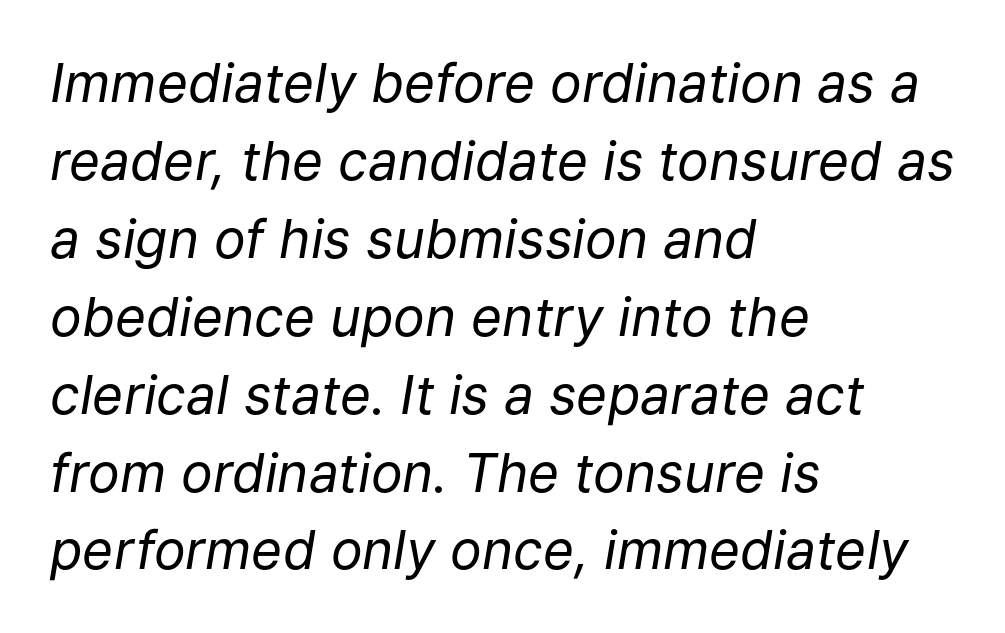
Counters stay open thanks to moderate or lighter strokes. Varying glyph widths throughout — classic text-font behaviour. Teacher's note: observe the even left margin — that is flush-left alignment. Tracking here is standard; glyphs follow each other at the usual distance. Baseline-to-baseline distance is the conventional proportion of letter height. The area under the type is left untouched.
